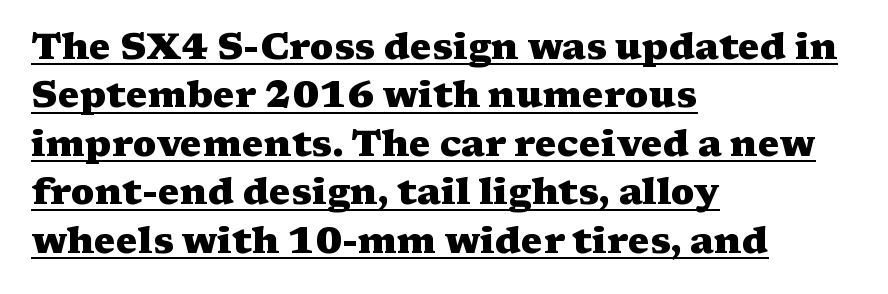
Q: Is the text bold? A: Yes.
Q: Is the text italic (slanted)? A: No, it is upright.
Q: Is the typeface a serif or a sans-serif typeface? A: Serif.
Q: Is the text underlined? A: Yes.
Q: How is the paragraph aligned? A: Left-aligned.
Q: Is the spacing between letters normal or unusually wide? A: Normal.
Q: Is the spacing between lines tight, normal or loose? A: Normal.
Q: Width (condensed, normal, or wide)? A: Wide.
Q: Stroke contrast? A: Medium.
Q: x-height? A: Medium.
Q: Monospaced? A: No.
